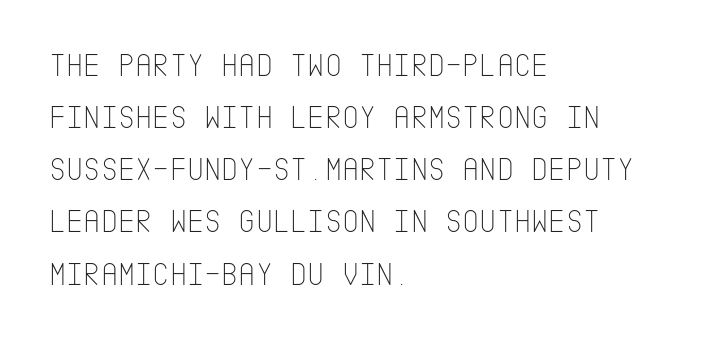
In terms of leading, this rendering sits right in the middle. No extra ink here — the face is not bold. The axis of the letterforms is exactly vertical. The type family on display is of the sans-serif kind.
